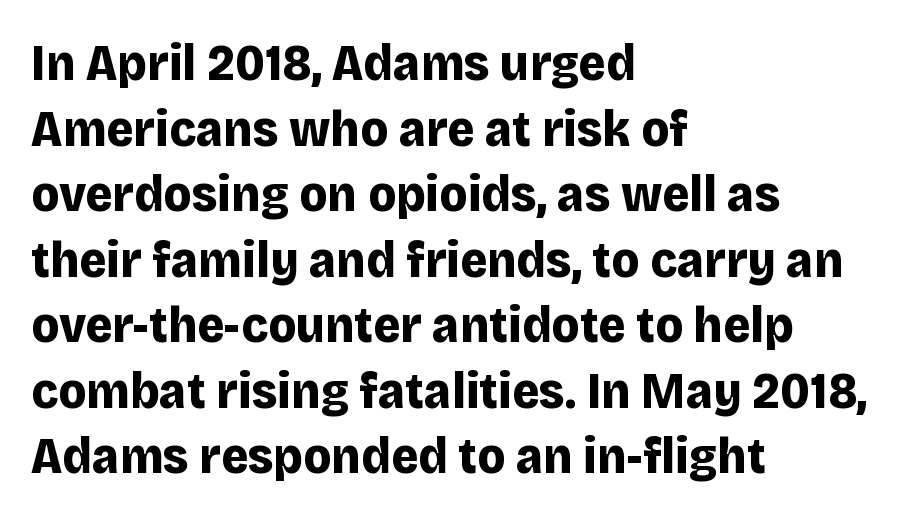
{"serif": "no", "italic": "no", "bold": "yes", "weight": "bold", "width": "normal", "stroke_contrast": "low", "x_height": "large", "monospaced": "no", "underline": "no", "align": "left", "line_spacing": "normal", "line_spacing_ratio": 1.26, "letter_spacing": "normal", "letter_spacing_em": 0.0, "glyph_px": 52}
